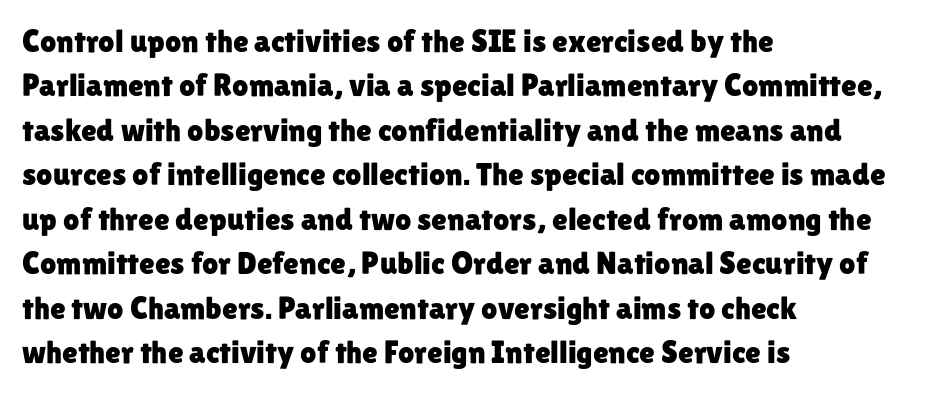
Q: Is the text italic (slanted)? A: No, it is upright.
Q: Is the typeface a serif or a sans-serif typeface? A: Sans-serif.
Q: Is the text underlined? A: No.
Q: How is the paragraph aligned? A: Left-aligned.
Q: Is the spacing between letters normal or unusually wide? A: Normal.
Q: Is the spacing between lines tight, normal or loose? A: Normal.
Q: Width (condensed, normal, or wide)? A: Normal.
Q: Stroke contrast? A: Low.
Q: x-height? A: Medium.
Q: Monospaced? A: No.
